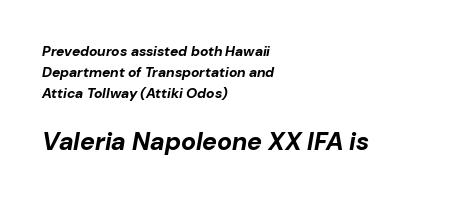
{"italic": "yes", "lean": "right", "slant_degrees": 10, "bold": "yes", "underline": "no", "align": "left", "line_spacing": "normal", "line_spacing_ratio": 1.51, "letter_spacing": "normal", "letter_spacing_em": 0.0, "larger_block": "second", "size_ratio": 1.79, "glyph_px": 25}
